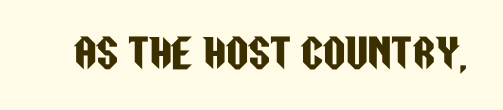
{"serif": "no", "italic": "no", "width": "condensed", "stroke_contrast": "low", "x_height": "large", "monospaced": "no", "underline": "no", "letter_spacing": "normal", "letter_spacing_em": 0.0, "glyph_px": 39}
